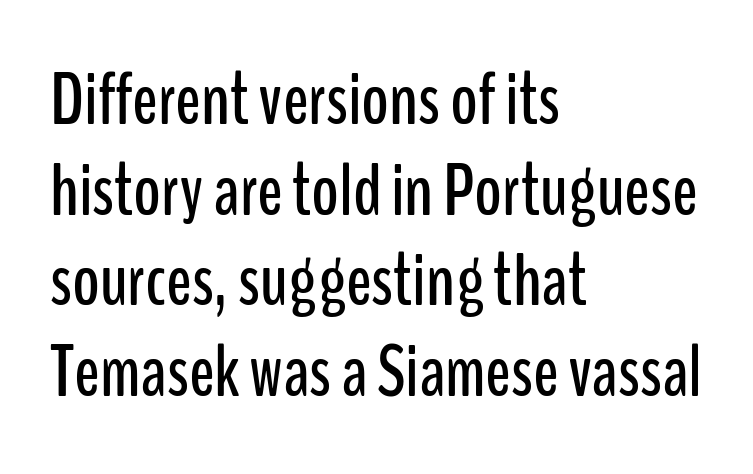
{"serif": "no", "italic": "no", "width": "condensed", "stroke_contrast": "low", "x_height": "medium", "monospaced": "no", "underline": "no", "align": "left", "line_spacing_ratio": 1.21, "letter_spacing": "normal", "letter_spacing_em": 0.0, "glyph_px": 75}
